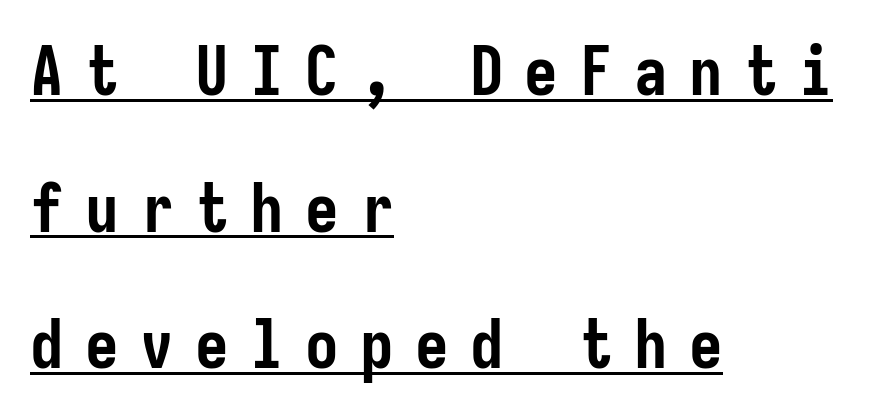
{"serif": "no", "italic": "no", "bold": "yes", "weight": "semibold", "width": "condensed", "stroke_contrast": "low", "x_height": "medium", "underline": "yes", "align": "left", "line_spacing": "loose", "line_spacing_ratio": 2.04, "letter_spacing": "wide", "letter_spacing_em": 0.32, "glyph_px": 67}
